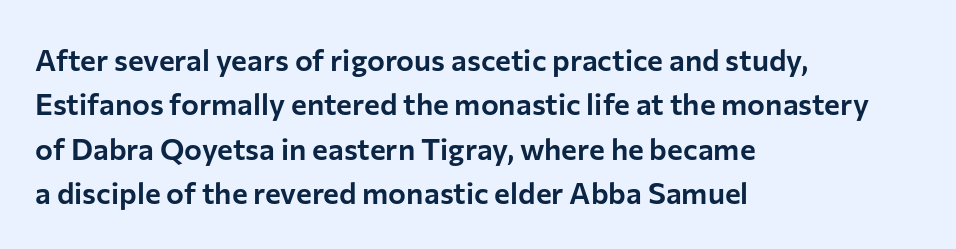
Each letter's strokes conclude bluntly, with no projecting serifs. The letters sit at their default tracking, neither squeezed nor spread. The paragraph shown leans on its left margin. Quick note: underline off.
